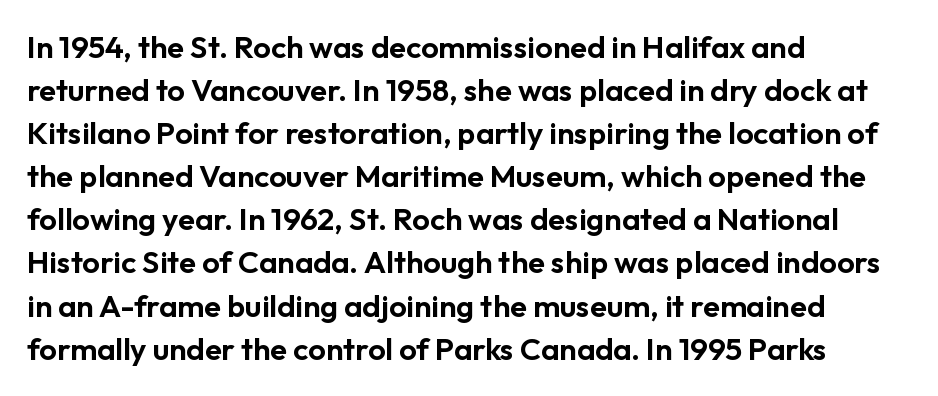
Q: Is the text italic (slanted)? A: No, it is upright.
Q: Is the typeface a serif or a sans-serif typeface? A: Sans-serif.
Q: Is the text underlined? A: No.
Q: How is the paragraph aligned? A: Left-aligned.
Q: Is the spacing between letters normal or unusually wide? A: Normal.
Q: Is the spacing between lines tight, normal or loose? A: Normal.
Q: Width (condensed, normal, or wide)? A: Normal.
Q: Stroke contrast? A: Low.
Q: x-height? A: Medium.
Q: Monospaced? A: No.
